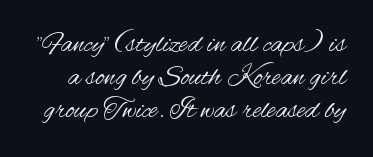
Stroke mass is kept to a normal reading level or below. In terms of letterform style, serifs are entirely absent. Lines of text with bare space underneath. The block of text is dense from top to bottom, with scant space between rows. No extra tracking has been applied to these lines.
